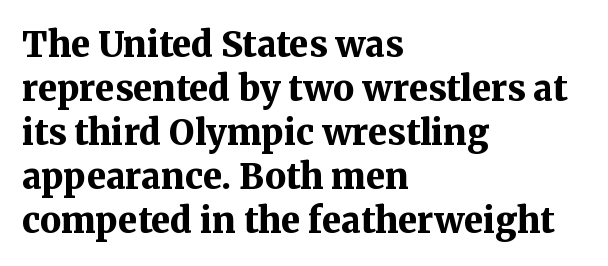
Q: Is the text bold? A: Yes.
Q: Is the text italic (slanted)? A: No, it is upright.
Q: Is the typeface a serif or a sans-serif typeface? A: Serif.
Q: Is the text underlined? A: No.
Q: How is the paragraph aligned? A: Left-aligned.
Q: Is the spacing between letters normal or unusually wide? A: Normal.
Q: Is the spacing between lines tight, normal or loose? A: Normal.
Q: Width (condensed, normal, or wide)? A: Normal.
Q: Stroke contrast? A: Medium.
Q: x-height? A: Medium.
Q: Monospaced? A: No.
